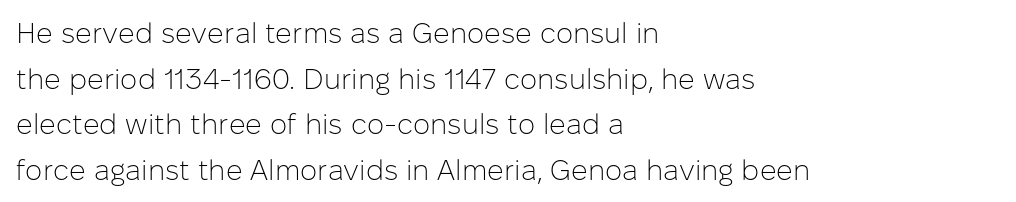
Q: Is the text bold? A: No.
Q: Is the text italic (slanted)? A: No, it is upright.
Q: Is the typeface a serif or a sans-serif typeface? A: Sans-serif.
Q: Is the text underlined? A: No.
Q: How is the paragraph aligned? A: Left-aligned.
Q: Is the spacing between letters normal or unusually wide? A: Normal.
Q: Is the spacing between lines tight, normal or loose? A: Normal.
Q: Width (condensed, normal, or wide)? A: Normal.
Q: Stroke contrast? A: Low.
Q: x-height? A: Medium.
Q: Monospaced? A: No.
